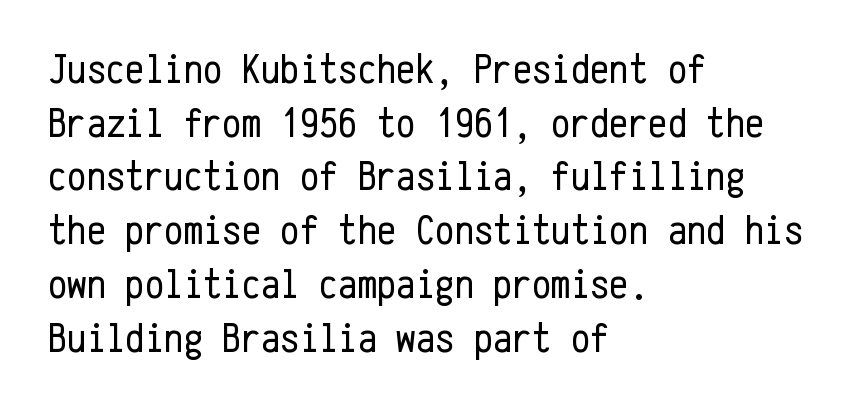
{"serif": "no", "italic": "no", "bold": "no", "weight": "regular", "width": "condensed", "stroke_contrast": "low", "x_height": "medium", "monospaced": "yes", "underline": "no", "align": "left", "line_spacing": "normal", "line_spacing_ratio": 1.25, "letter_spacing": "normal", "letter_spacing_em": 0.0, "glyph_px": 43}
